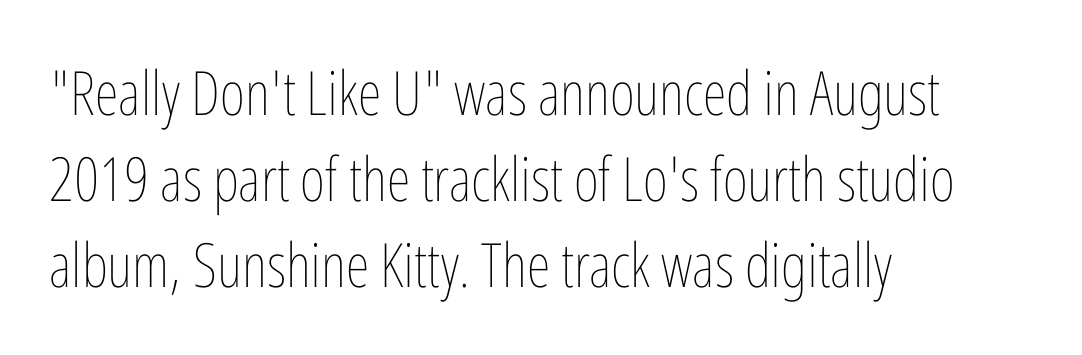
The image shows 61 px thin, condensed type, upright; set left-aligned, normal line spacing (1.41x), normal letter spacing, not underlined; low stroke contrast and a medium x-height.
